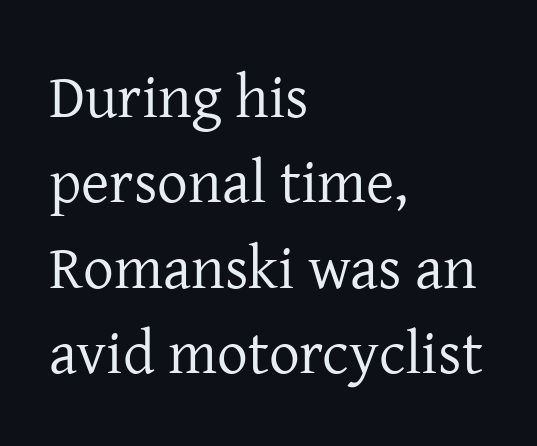
Q: Is the text bold? A: No.
Q: Is the text italic (slanted)? A: No, it is upright.
Q: Is the typeface a serif or a sans-serif typeface? A: Serif.
Q: Is the text underlined? A: No.
Q: How is the paragraph aligned? A: Left-aligned.
Q: Is the spacing between letters normal or unusually wide? A: Normal.
Q: Is the spacing between lines tight, normal or loose? A: Normal.
Q: Width (condensed, normal, or wide)? A: Normal.
Q: Stroke contrast? A: Low.
Q: x-height? A: Medium.
Q: Monospaced? A: No.
